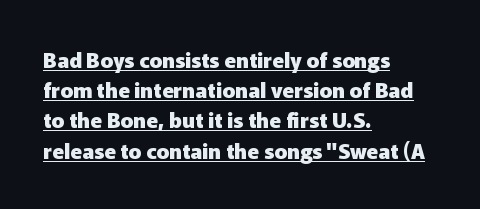
Q: Is the text bold? A: Yes.
Q: Is the text italic (slanted)? A: No, it is upright.
Q: Is the text underlined? A: Yes.
Q: How is the paragraph aligned? A: Left-aligned.
Q: Is the spacing between letters normal or unusually wide? A: Normal.
Q: Is the spacing between lines tight, normal or loose? A: Normal.
